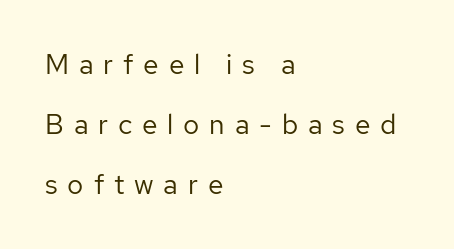
This rendering features lettering with no underline. Here the designer chose a conventional face with non-uniform glyph widths. This is sans-serif lettering, the kind often seen on screens and signage. If you drew a line through each stem, it would be perfectly vertical.
